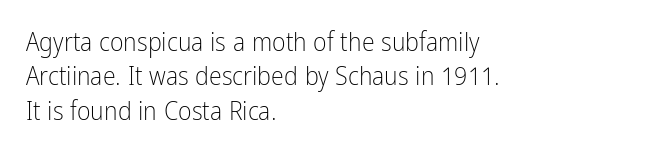
Q: Is the text bold? A: No.
Q: Is the text italic (slanted)? A: No, it is upright.
Q: Is the text underlined? A: No.
Q: How is the paragraph aligned? A: Left-aligned.
Q: Is the spacing between letters normal or unusually wide? A: Normal.
Q: Is the spacing between lines tight, normal or loose? A: Normal.
